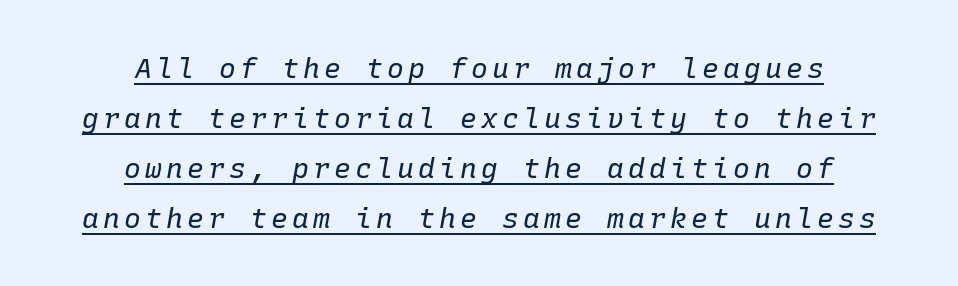
The image shows 28 px regular-weight type, italic (leaning right), monospaced; set centered, line spacing 1.78x, underlined; low stroke contrast and a medium x-height.
